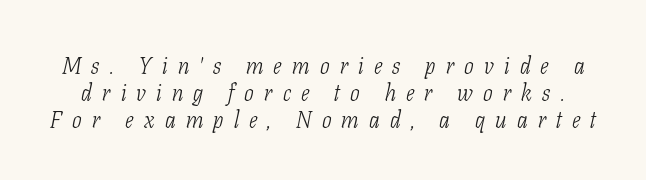
The image shows 23 px text type, italic (leaning right); set line spacing 1.17x, unusually wide letter spacing (+0.44 em), not underlined.
